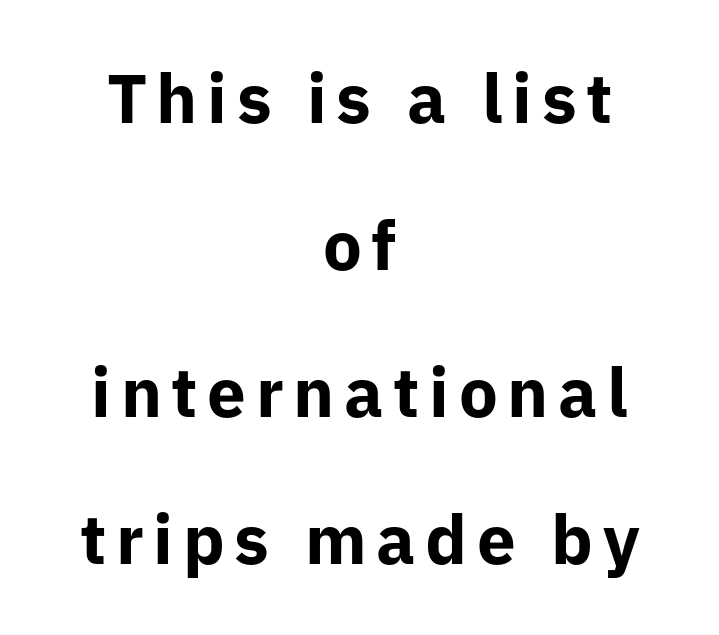
Serifs: no, the terminals of the letterforms are clean. Character widths vary here, with narrow letters taking less room than wide ones. Students, this is bold: see how much ink each stroke carries. The gap between lines stays unmarked.
